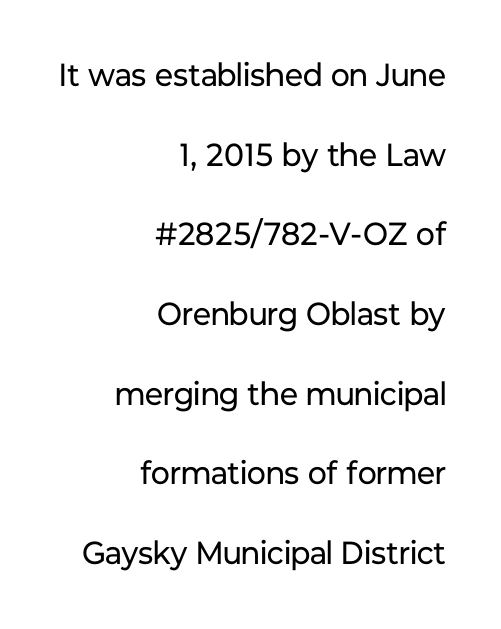
Q: Is the text bold? A: No.
Q: Is the text italic (slanted)? A: No, it is upright.
Q: Is the typeface a serif or a sans-serif typeface? A: Sans-serif.
Q: Is the text underlined? A: No.
Q: How is the paragraph aligned? A: Right-aligned.
Q: Is the spacing between letters normal or unusually wide? A: Normal.
Q: Is the spacing between lines tight, normal or loose? A: Loose.
Q: Width (condensed, normal, or wide)? A: Normal.
Q: Stroke contrast? A: Low.
Q: x-height? A: Medium.
Q: Monospaced? A: No.
